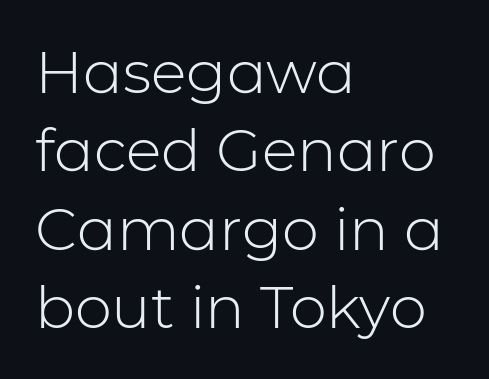
Q: Is the text bold? A: No.
Q: Is the text italic (slanted)? A: No, it is upright.
Q: Is the typeface a serif or a sans-serif typeface? A: Sans-serif.
Q: Is the text underlined? A: No.
Q: How is the paragraph aligned? A: Left-aligned.
Q: Is the spacing between letters normal or unusually wide? A: Normal.
Q: Is the spacing between lines tight, normal or loose? A: Normal.
Q: Width (condensed, normal, or wide)? A: Normal.
Q: Stroke contrast? A: Low.
Q: x-height? A: Medium.
Q: Monospaced? A: No.
